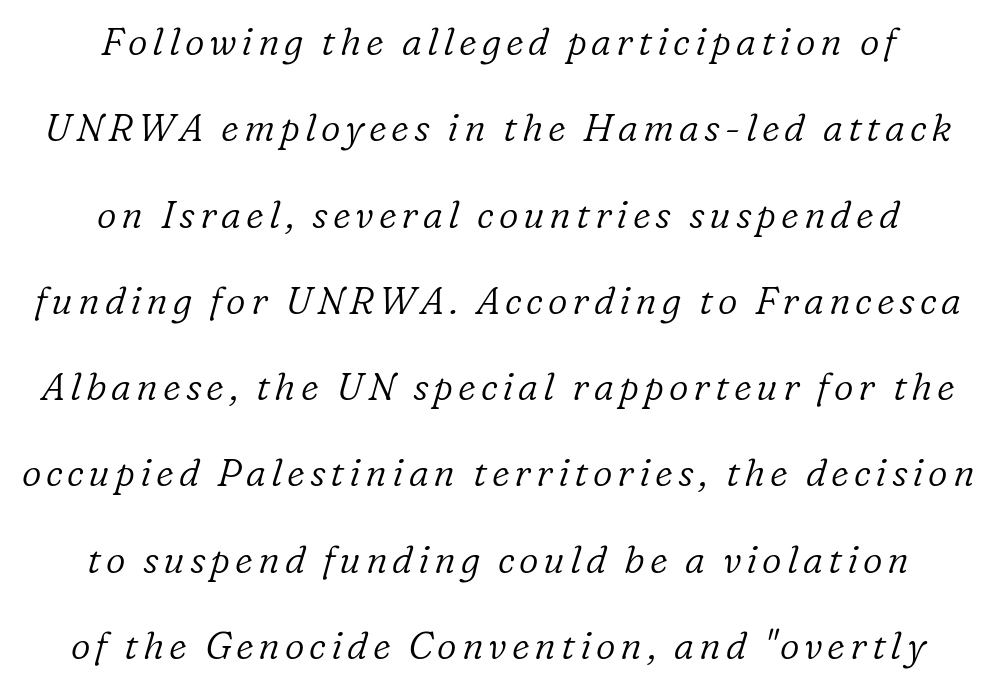
{"serif": "yes", "italic": "yes", "lean": "right", "slant_degrees": 16, "bold": "no", "weight": "light", "width": "normal", "stroke_contrast": "low", "x_height": "medium", "monospaced": "no", "underline": "no", "align": "center", "line_spacing": "loose", "line_spacing_ratio": 2.27, "glyph_px": 38}
